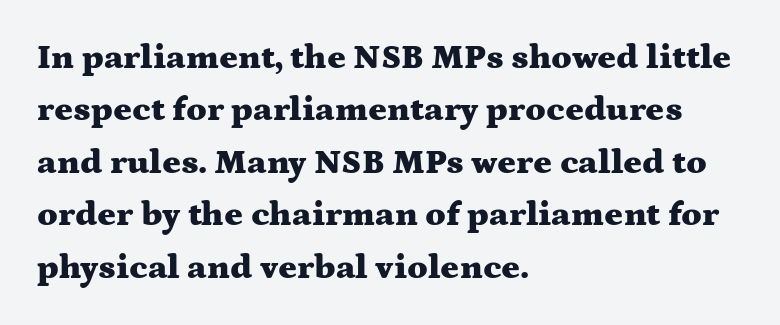
The image shows 35 px heavy, wide serif type, upright; set left-aligned, normal line spacing (1.5x), normal letter spacing, not underlined; medium stroke contrast and a medium x-height.
